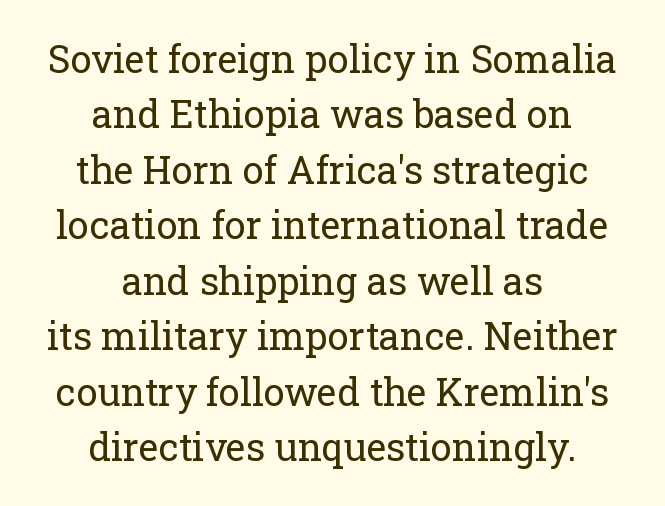
The image shows 38 px regular-weight serif type, upright; set centered, normal line spacing (1.46x), normal letter spacing, not underlined; low stroke contrast and a medium x-height.
